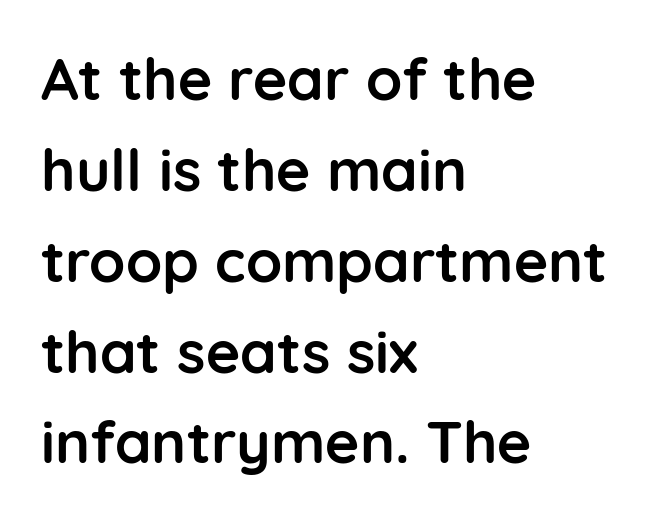
{"serif": "no", "italic": "no", "bold": "yes", "weight": "semibold", "width": "normal", "stroke_contrast": "low", "x_height": "medium", "monospaced": "no", "underline": "no", "align": "left", "line_spacing": "normal", "line_spacing_ratio": 1.54, "letter_spacing": "normal", "letter_spacing_em": 0.0, "glyph_px": 59}
